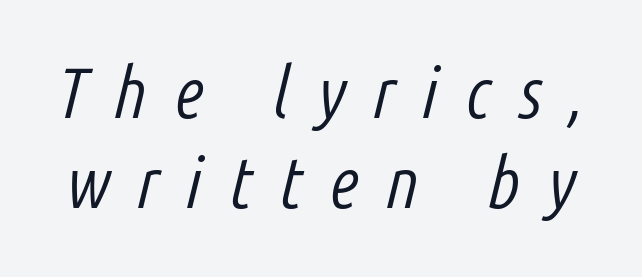
The image shows 72 px light, condensed type, italic (leaning right); set normal line spacing (1.25x), unusually wide letter spacing (+0.38 em), not underlined; low stroke contrast and a medium x-height.
